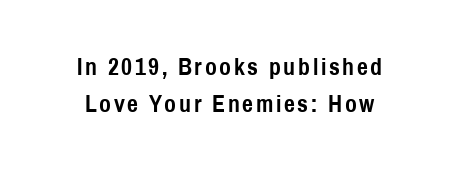
The image shows 24 px bold type, upright; set normal line spacing (1.56x), not underlined.
